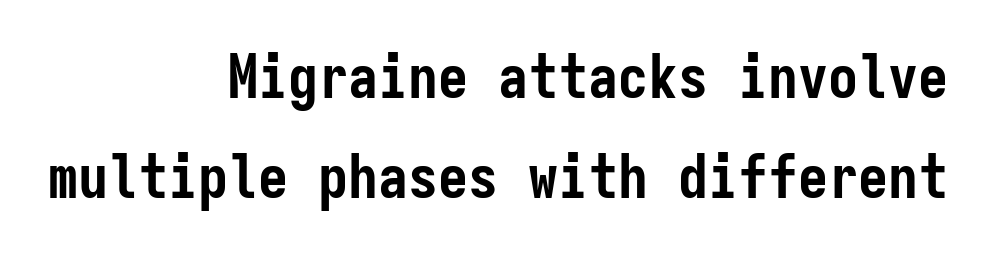
Q: Is the text bold? A: Yes.
Q: Is the text italic (slanted)? A: No, it is upright.
Q: Is the typeface a serif or a sans-serif typeface? A: Sans-serif.
Q: Is the text underlined? A: No.
Q: How is the paragraph aligned? A: Right-aligned.
Q: Is the spacing between letters normal or unusually wide? A: Normal.
Q: Is the spacing between lines tight, normal or loose? A: Normal.
Q: Width (condensed, normal, or wide)? A: Condensed.
Q: Stroke contrast? A: Low.
Q: x-height? A: Medium.
Q: Monospaced? A: Yes.
